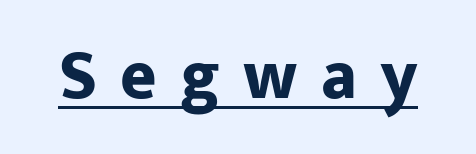
Q: Is the text bold? A: Yes.
Q: Is the text italic (slanted)? A: No, it is upright.
Q: Is the typeface a serif or a sans-serif typeface? A: Sans-serif.
Q: Is the text underlined? A: Yes.
Q: Is the spacing between letters normal or unusually wide? A: Unusually wide.
Q: Width (condensed, normal, or wide)? A: Normal.
Q: Stroke contrast? A: Low.
Q: x-height? A: Medium.
Q: Monospaced? A: No.
